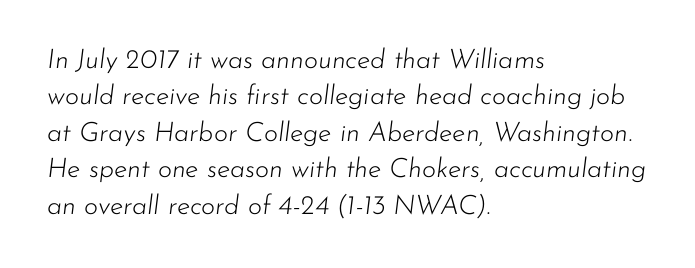
The rows are spaced the way most documents space them. The cut favours lightness, reaching ordinary text weight at its darkest. Observe the lean: these are italic letterforms. There is no visible air inserted between adjacent glyphs. Beneath every word, the page is bare. Each line starts at the same left margin while the right side varies.
